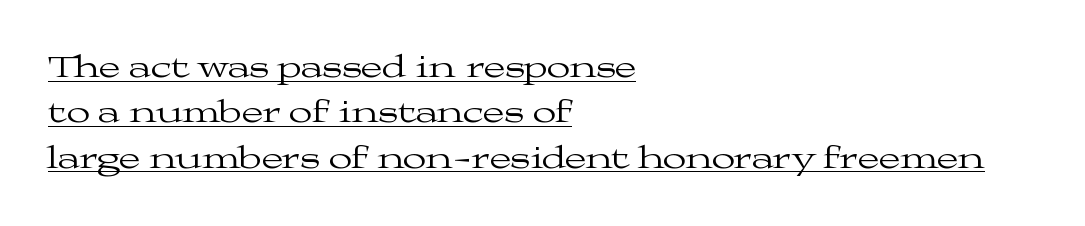
Note the varied advance widths — an 'i' is clearly narrower than an 'm'. Glance below the letters and you will spot a drawn line. A typesetter would mark this as roman, not italic. Each new line begins a customary step beneath the previous one. Does the copy run flush right? No — it runs flush left. Serif or sans? Serif — the stroke terminals have little feet.
